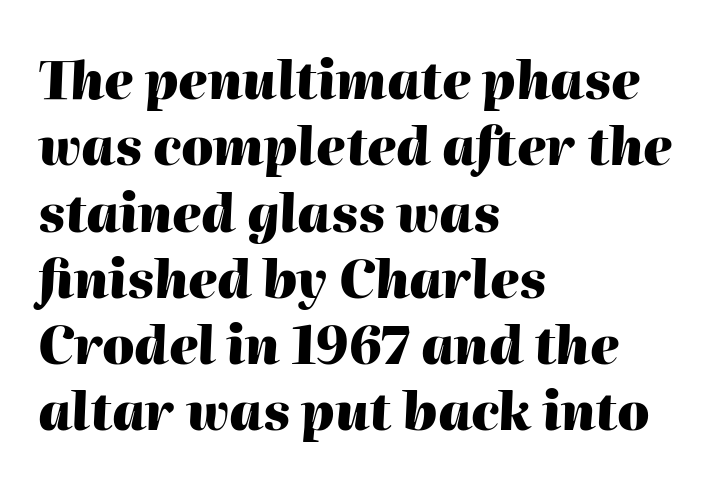
The image shows 51 px heavy type, italic (leaning right); set left-aligned, normal line spacing (1.3x), normal letter spacing, not underlined; high stroke contrast and a medium x-height.
